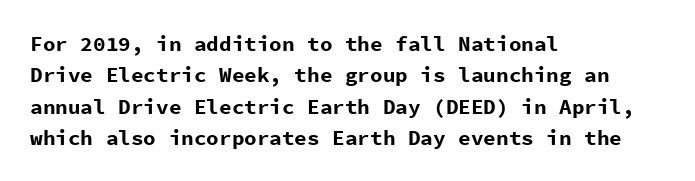
The image shows 21 px bold type, upright; set left-aligned, normal line spacing (1.49x), normal letter spacing, not underlined.
